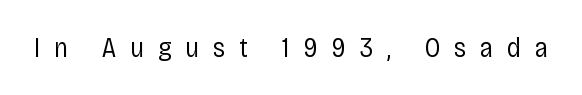
{"serif": "no", "italic": "no", "bold": "no", "weight": "regular", "width": "condensed", "stroke_contrast": "low", "x_height": "large", "monospaced": "no", "underline": "no", "letter_spacing": "wide", "letter_spacing_em": 0.49, "glyph_px": 28}
